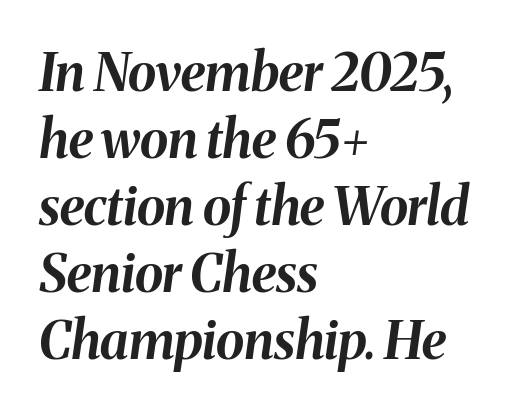
{"italic": "yes", "lean": "right", "slant_degrees": 8, "bold": "yes", "weight": "bold", "width": "normal", "stroke_contrast": "medium", "x_height": "medium", "monospaced": "no", "underline": "no", "align": "left", "line_spacing": "normal", "line_spacing_ratio": 1.29, "letter_spacing": "normal", "letter_spacing_em": 0.0, "glyph_px": 52}
